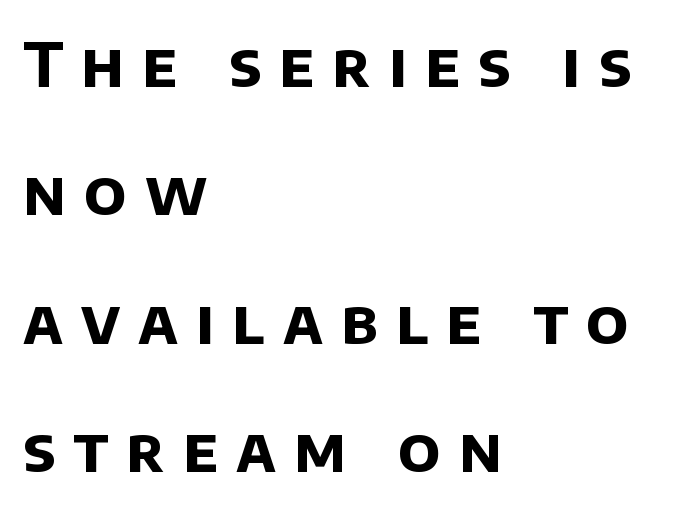
The image shows 62 px bold sans-serif type; set left-aligned, loose line spacing (2.07x), unusually wide letter spacing (+0.29 em), not underlined; low stroke contrast and a large x-height.
